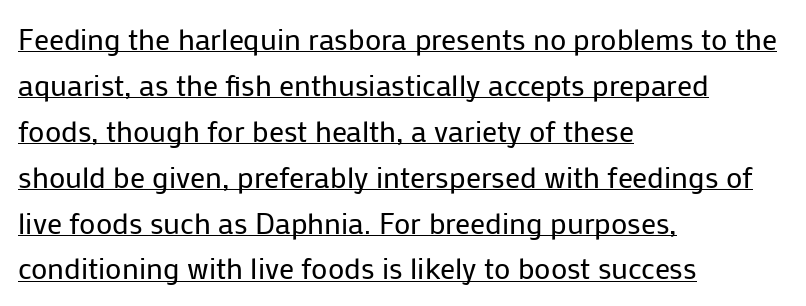
The image shows 30 px regular-weight sans-serif type, upright; set left-aligned, normal line spacing (1.53x), normal letter spacing, underlined; low stroke contrast and a medium x-height.
